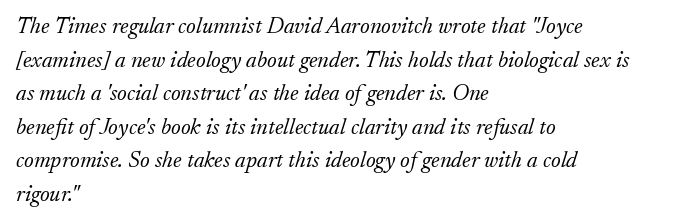
{"italic": "yes", "lean": "right", "slant_degrees": 17, "bold": "no", "underline": "no", "align": "left", "line_spacing": "normal", "line_spacing_ratio": 1.46, "letter_spacing": "normal", "letter_spacing_em": 0.0, "glyph_px": 23}
